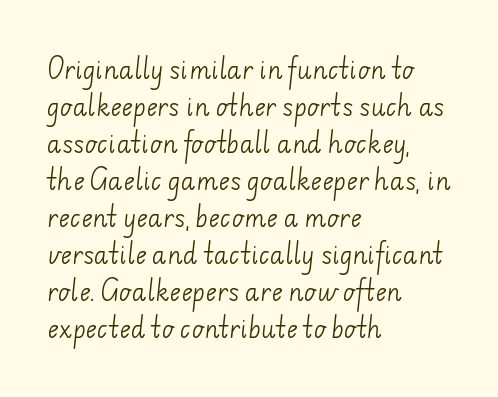
The image shows 24 px text type; set left-aligned, normal line spacing (1.54x), normal letter spacing, not underlined.
